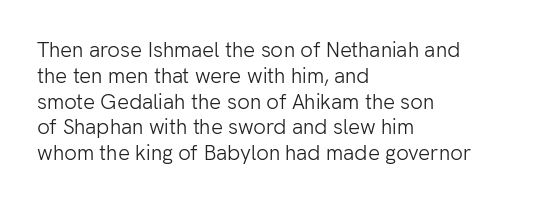
Q: Is the text bold? A: No.
Q: Is the text italic (slanted)? A: No, it is upright.
Q: Is the text underlined? A: No.
Q: How is the paragraph aligned? A: Left-aligned.
Q: Is the spacing between letters normal or unusually wide? A: Normal.
